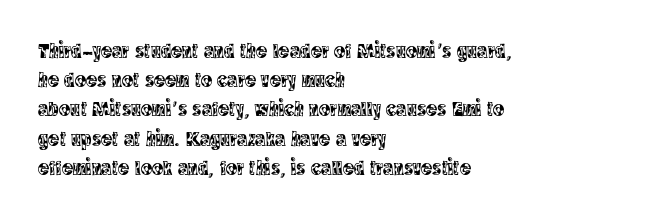
The image shows 21 px text type, upright; set left-aligned, normal line spacing (1.39x), normal letter spacing, not underlined.
